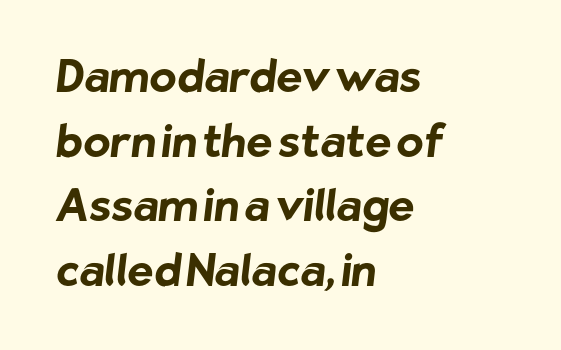
Any mark beneath the type? The region is blank. Summary of weight: heavy, a full bold. The rendering uses natural spacing where letterforms have individual widths. Does the copy run flush right? No — it runs flush left. Letter spacing: default. The rendering uses a moderate line-height, typical for paragraphs.
